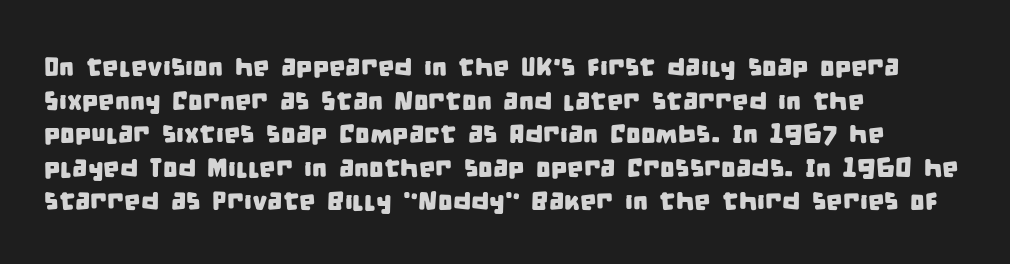
{"underline": "no", "align": "left", "line_spacing": "normal", "line_spacing_ratio": 1.29, "letter_spacing": "normal", "letter_spacing_em": 0.0, "glyph_px": 26}
